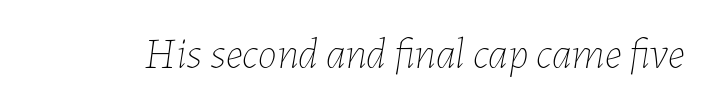
{"italic": "yes", "lean": "right", "slant_degrees": 7, "bold": "no", "weight": "thin", "width": "normal", "stroke_contrast": "low", "x_height": "medium", "monospaced": "no", "underline": "no", "letter_spacing": "normal", "letter_spacing_em": 0.0, "glyph_px": 43}
